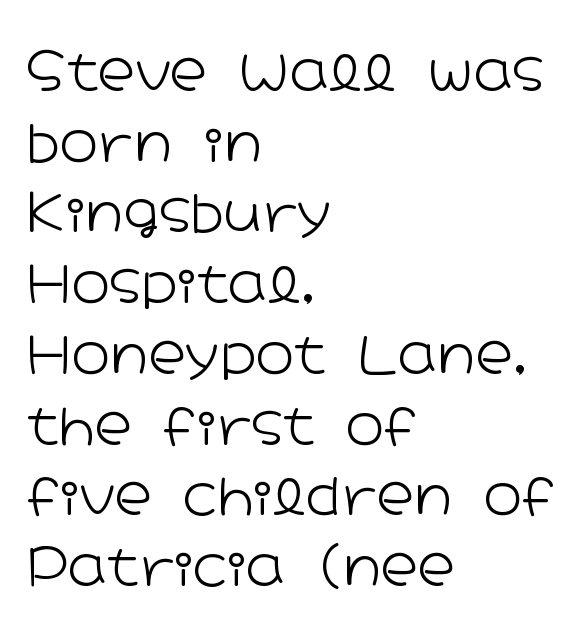
The image shows 52 px light, wide sans-serif type, upright; set left-aligned, normal line spacing (1.36x), normal letter spacing, not underlined; low stroke contrast and a medium x-height.
